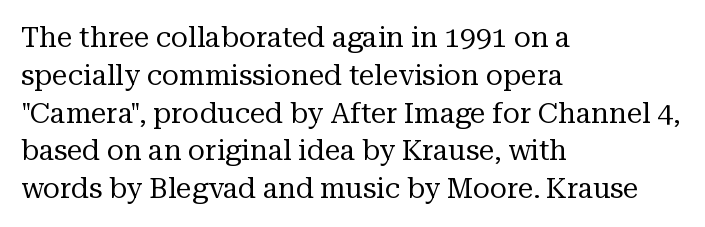
The font is comparable to plain body text, perhaps lighter. The text was rendered using a seriffed face with decorative stroke endings. This sample has the flowing, uneven cadence of proportional lettering. Honestly, the letter spacing is just normal — you wouldn't notice it. A typesetter would mark this as roman, not italic. The strip under each line holds only bare page.
